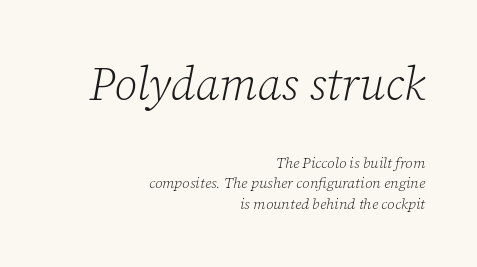
Q: Is the text bold? A: No.
Q: Is the text italic (slanted)? A: Yes, it leans right by about 12 degrees.
Q: Is the typeface a serif or a sans-serif typeface? A: Serif.
Q: Is the text underlined? A: No.
Q: How is the paragraph aligned? A: Right-aligned.
Q: Is the spacing between letters normal or unusually wide? A: Normal.
Q: Is the spacing between lines tight, normal or loose? A: Normal.
Q: Which block of text is set in a larger size, the first (top) or the second (bottom)? A: The first (top) one.
Q: Width (condensed, normal, or wide)? A: Normal.
Q: Stroke contrast? A: Low.
Q: x-height? A: Medium.
Q: Monospaced? A: No.
